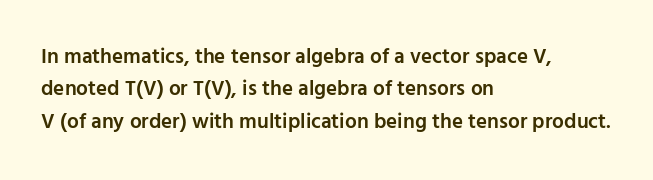
The image shows 21 px text type, upright; set left-aligned, normal line spacing (1.54x), normal letter spacing, not underlined.
